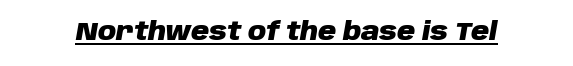
The image shows 25 px bold type, italic (leaning right); set normal letter spacing, underlined.
